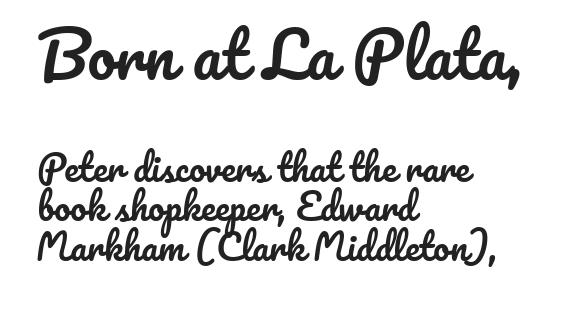
Q: Is the text italic (slanted)? A: Yes.
Q: Is the text underlined? A: No.
Q: How is the paragraph aligned? A: Left-aligned.
Q: Is the spacing between letters normal or unusually wide? A: Normal.
Q: Is the spacing between lines tight, normal or loose? A: Tight.
Q: Which block of text is set in a larger size, the first (top) or the second (bottom)? A: The first (top) one.
Q: Width (condensed, normal, or wide)? A: Normal.
Q: Stroke contrast? A: Low.
Q: x-height? A: Small.
Q: Monospaced? A: No.
